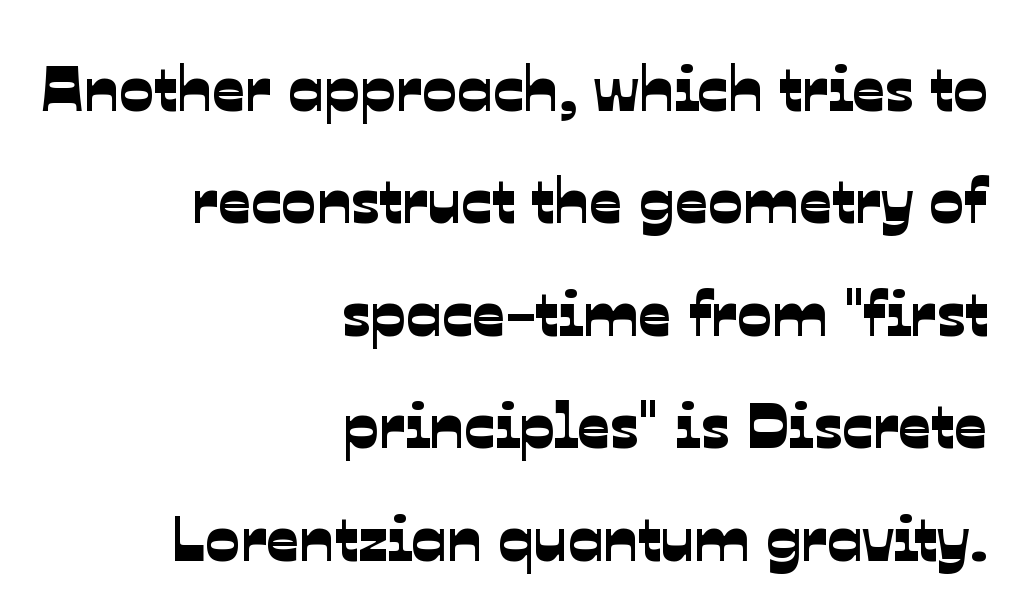
The image shows 65 px sans-serif type; set right-aligned, line spacing 1.73x, normal letter spacing, not underlined; low stroke contrast and a medium x-height.
